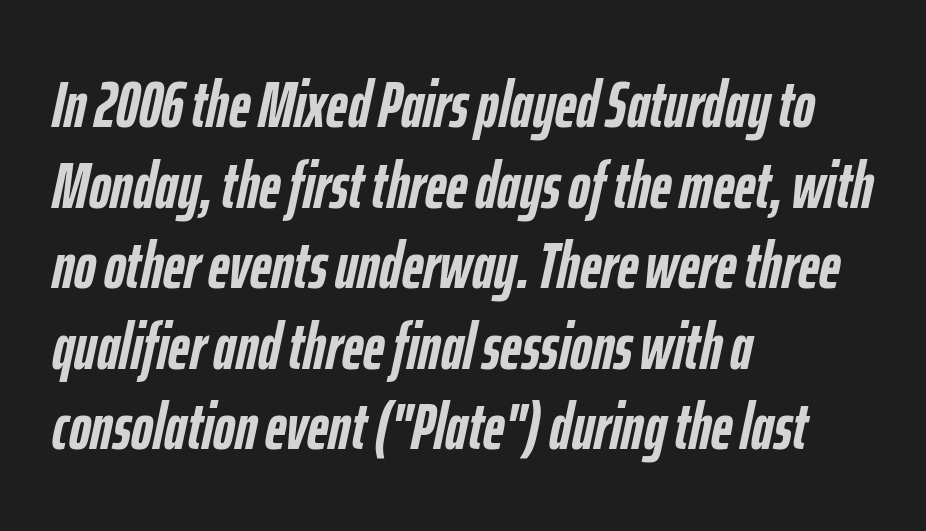
Q: Is the text bold? A: Yes.
Q: Is the text italic (slanted)? A: Yes, it leans right by about 12 degrees.
Q: Is the text underlined? A: No.
Q: How is the paragraph aligned? A: Left-aligned.
Q: Is the spacing between letters normal or unusually wide? A: Normal.
Q: Width (condensed, normal, or wide)? A: Condensed.
Q: Stroke contrast? A: Low.
Q: x-height? A: Medium.
Q: Monospaced? A: No.
